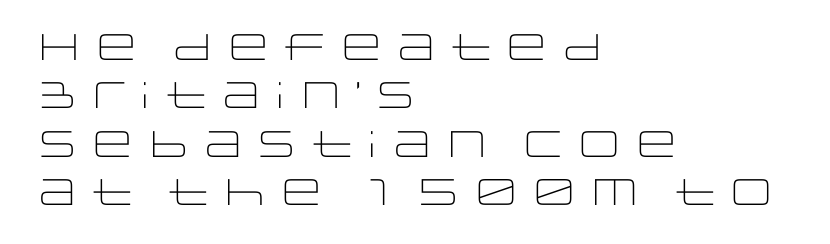
{"serif": "no", "italic": "no", "bold": "no", "weight": "light", "width": "wide", "stroke_contrast": "low", "x_height": "large", "monospaced": "no", "underline": "no", "align": "left", "line_spacing": "normal", "line_spacing_ratio": 1.31, "letter_spacing": "normal", "letter_spacing_em": 0.0, "glyph_px": 37}
